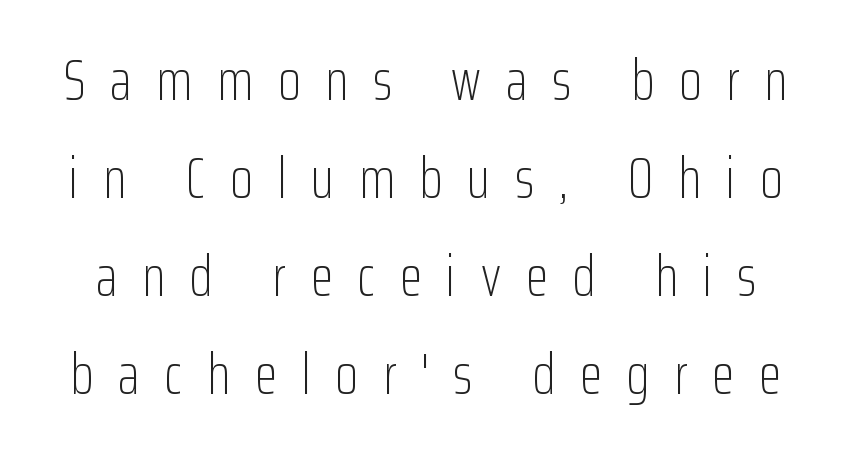
Q: Is the text bold? A: No.
Q: Is the text italic (slanted)? A: No, it is upright.
Q: Is the typeface a serif or a sans-serif typeface? A: Sans-serif.
Q: Is the text underlined? A: No.
Q: Is the spacing between letters normal or unusually wide? A: Unusually wide.
Q: Is the spacing between lines tight, normal or loose? A: Normal.
Q: Width (condensed, normal, or wide)? A: Condensed.
Q: Stroke contrast? A: Low.
Q: x-height? A: Medium.
Q: Monospaced? A: No.
